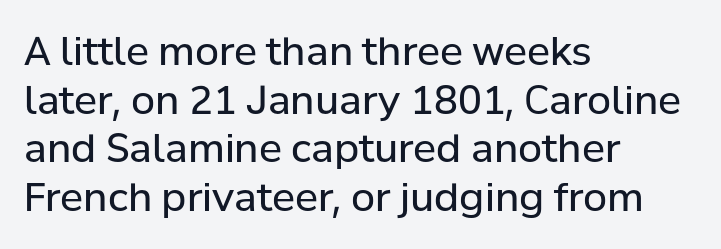
Q: Is the text bold? A: No.
Q: Is the text italic (slanted)? A: No, it is upright.
Q: Is the typeface a serif or a sans-serif typeface? A: Sans-serif.
Q: Is the text underlined? A: No.
Q: How is the paragraph aligned? A: Left-aligned.
Q: Is the spacing between letters normal or unusually wide? A: Normal.
Q: Is the spacing between lines tight, normal or loose? A: Normal.
Q: Width (condensed, normal, or wide)? A: Normal.
Q: Stroke contrast? A: Low.
Q: x-height? A: Medium.
Q: Monospaced? A: No.
